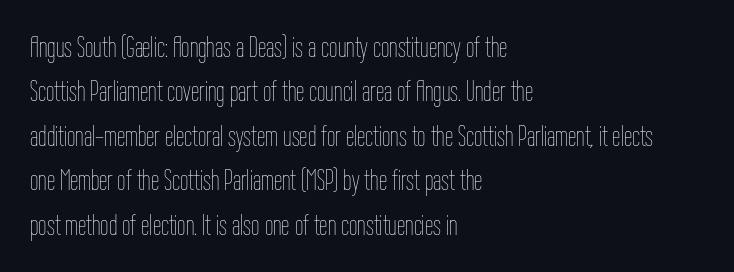
Q: Is the text bold? A: No.
Q: Is the text italic (slanted)? A: No, it is upright.
Q: Is the text underlined? A: No.
Q: How is the paragraph aligned? A: Left-aligned.
Q: Is the spacing between letters normal or unusually wide? A: Normal.
Q: Is the spacing between lines tight, normal or loose? A: Normal.
Q: Width (condensed, normal, or wide)? A: Condensed.
Q: Stroke contrast? A: Low.
Q: x-height? A: Medium.
Q: Monospaced? A: No.
